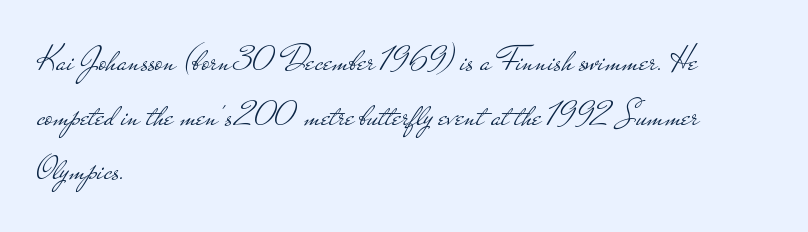
{"serif": "no", "bold": "no", "weight": "light", "width": "wide", "stroke_contrast": "low", "x_height": "small", "monospaced": "no", "underline": "no", "align": "left", "line_spacing": "normal", "line_spacing_ratio": 1.52, "letter_spacing": "normal", "letter_spacing_em": 0.0, "glyph_px": 36}
